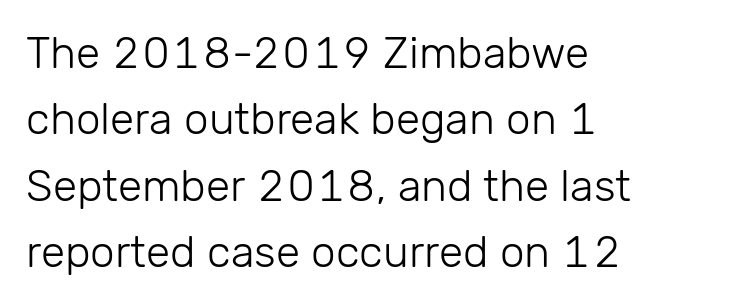
Q: Is the text bold? A: No.
Q: Is the text italic (slanted)? A: No, it is upright.
Q: Is the typeface a serif or a sans-serif typeface? A: Sans-serif.
Q: Is the text underlined? A: No.
Q: How is the paragraph aligned? A: Left-aligned.
Q: Is the spacing between letters normal or unusually wide? A: Normal.
Q: Is the spacing between lines tight, normal or loose? A: Normal.
Q: Width (condensed, normal, or wide)? A: Normal.
Q: Stroke contrast? A: Low.
Q: x-height? A: Medium.
Q: Monospaced? A: No.
